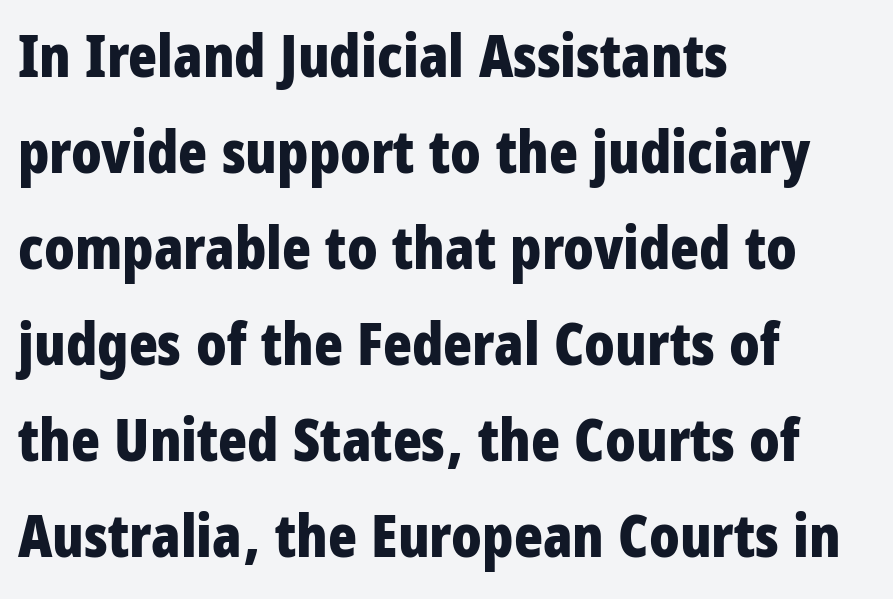
{"serif": "no", "italic": "no", "bold": "yes", "weight": "bold", "width": "condensed", "stroke_contrast": "low", "x_height": "large", "monospaced": "no", "underline": "no", "align": "left", "line_spacing": "normal", "line_spacing_ratio": 1.6, "letter_spacing": "normal", "letter_spacing_em": 0.0, "glyph_px": 60}
